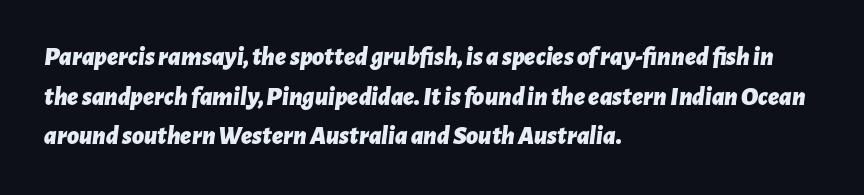
Q: Is the text bold? A: Yes.
Q: Is the text italic (slanted)? A: Yes, it leans right by about 7 degrees.
Q: Is the text underlined? A: No.
Q: How is the paragraph aligned? A: Left-aligned.
Q: Is the spacing between letters normal or unusually wide? A: Normal.
Q: Is the spacing between lines tight, normal or loose? A: Normal.
